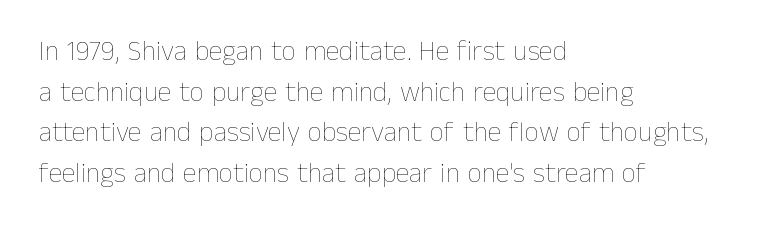
Q: Is the text bold? A: No.
Q: Is the text italic (slanted)? A: No, it is upright.
Q: Is the text underlined? A: No.
Q: How is the paragraph aligned? A: Left-aligned.
Q: Is the spacing between letters normal or unusually wide? A: Normal.
Q: Is the spacing between lines tight, normal or loose? A: Normal.
Q: Width (condensed, normal, or wide)? A: Normal.
Q: Stroke contrast? A: Low.
Q: x-height? A: Medium.
Q: Monospaced? A: No.
